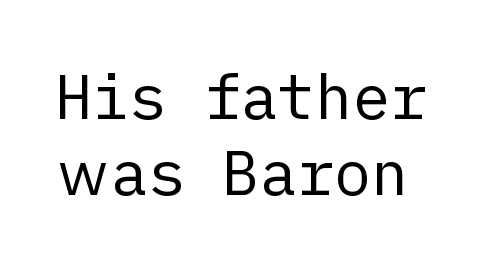
The passage shown is not bold in any degree. Underline: absent. The rendering keeps characters at their native spacing. Designer's note — italics off, roman on. Note: no serifs on the glyphs.
